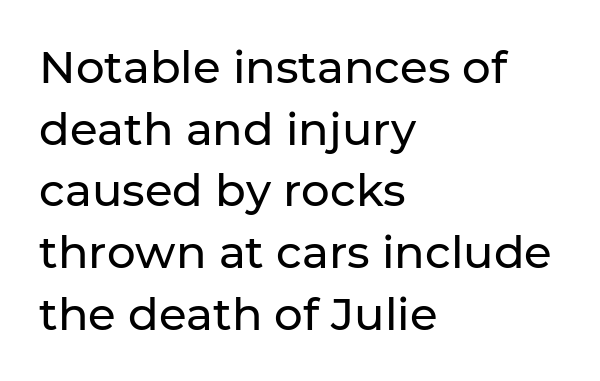
Default kerning and tracking; the words read as compact shapes. The lines in this sample share a left origin and differ only in where they stop. It's the straight-up-and-down kind of type. Here the designer chose a conventional face with non-uniform glyph widths. Regular leading. The typeface chosen for these lines omits serifs.
